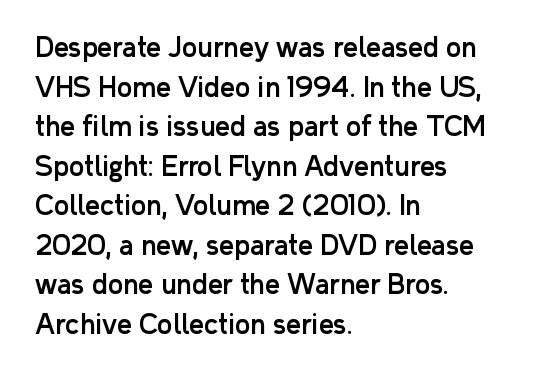
Interline gaps are of average width in this sample. The type sits square on the baseline with zero lean. Just letters on the line, the space beneath them empty. Students, note that the glyphs here touch the page at normal intervals. The rendering anchors every line to the left-hand side.
